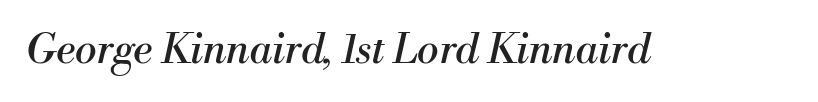
{"serif": "yes", "italic": "yes", "lean": "right", "slant_degrees": 13, "bold": "no", "weight": "regular", "width": "normal", "stroke_contrast": "medium", "x_height": "small", "monospaced": "no", "underline": "no", "letter_spacing": "normal", "letter_spacing_em": 0.0, "glyph_px": 41}
